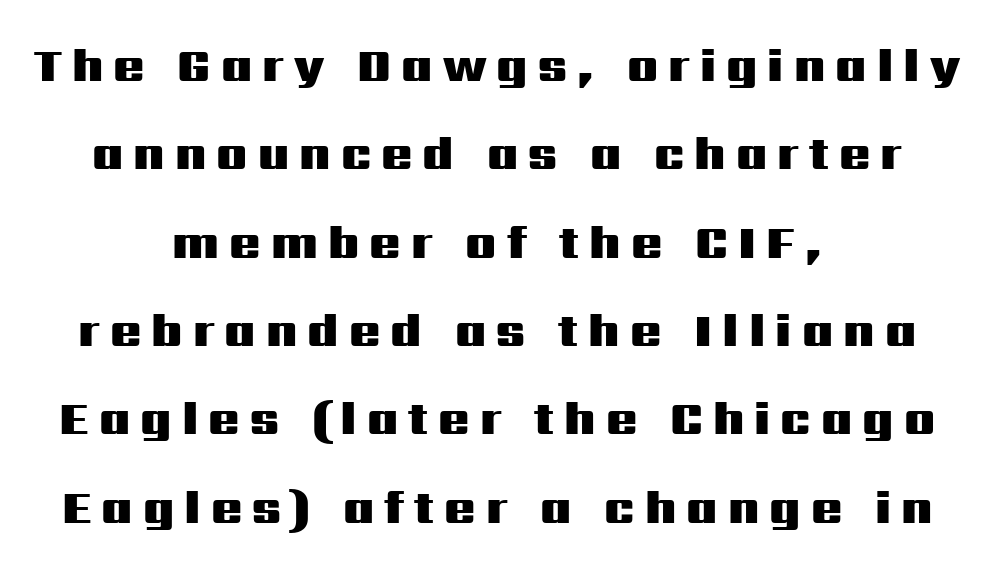
Q: Is the text bold? A: Yes.
Q: Is the text italic (slanted)? A: No, it is upright.
Q: Is the typeface a serif or a sans-serif typeface? A: Sans-serif.
Q: Is the text underlined? A: No.
Q: How is the paragraph aligned? A: Centered.
Q: Is the spacing between letters normal or unusually wide? A: Unusually wide.
Q: Is the spacing between lines tight, normal or loose? A: Loose.
Q: Width (condensed, normal, or wide)? A: Wide.
Q: Stroke contrast? A: Medium.
Q: x-height? A: Medium.
Q: Monospaced? A: No.
